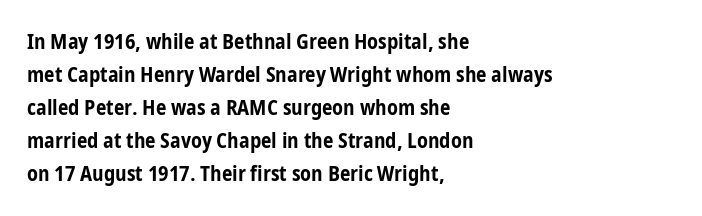
The sample has been set heavy, in full bold. Any mark beneath the type? The region is blank. The ragged edge is on the right, which tells us the setting is flush left. This sample uses plain, unmodified letter spacing. Posture: vertical. Does the leading feel generous? No, just average.
